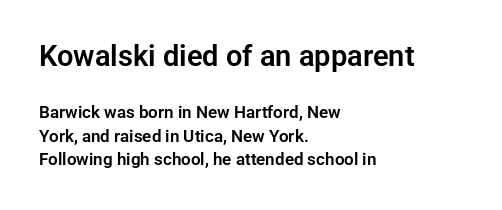
{"serif": "no", "italic": "no", "width": "normal", "stroke_contrast": "low", "x_height": "medium", "monospaced": "no", "underline": "no", "align": "left", "line_spacing": "normal", "line_spacing_ratio": 1.38, "letter_spacing": "normal", "letter_spacing_em": 0.0, "larger_block": "first", "size_ratio": 1.71, "glyph_px": 29}
